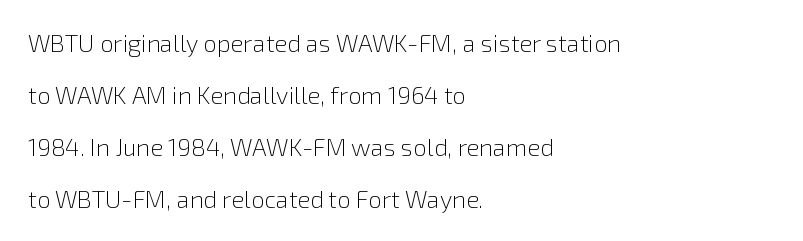
{"italic": "no", "bold": "no", "underline": "no", "align": "left", "line_spacing": "loose", "line_spacing_ratio": 2.16, "letter_spacing": "normal", "letter_spacing_em": 0.0, "glyph_px": 24}
